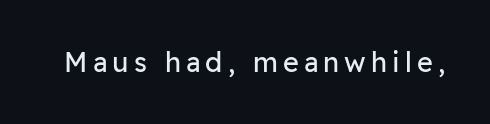
The space directly below the letters is spotless. The letters look calm and open, with moderate or lighter stems. Notice how the stems are strictly vertical — no italics here.
